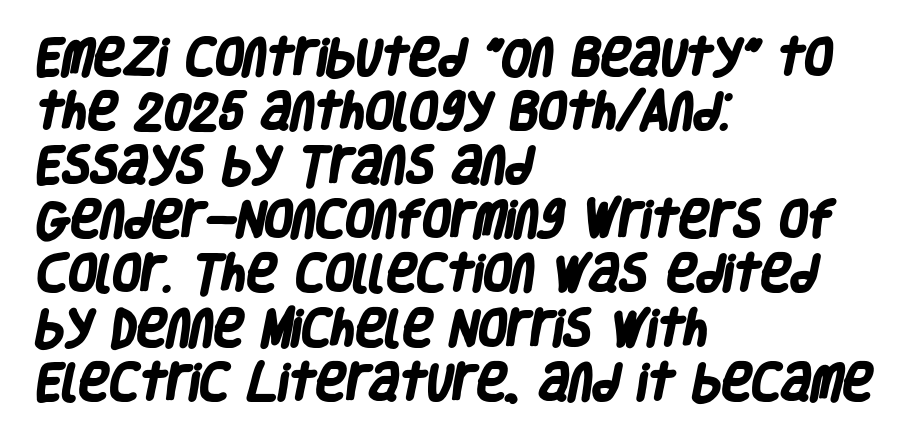
The image shows 41 px heavy, condensed sans-serif type; set left-aligned, normal line spacing (1.32x), normal letter spacing, not underlined; low stroke contrast and a large x-height.
